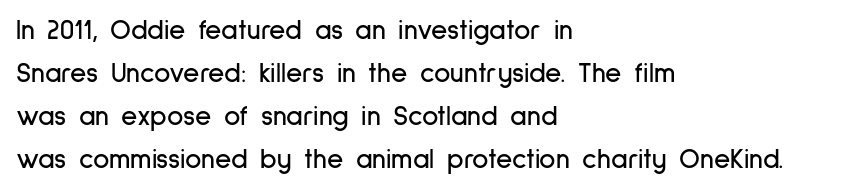
{"serif": "no", "italic": "no", "width": "condensed", "stroke_contrast": "low", "x_height": "medium", "monospaced": "no", "underline": "no", "align": "left", "line_spacing": "normal", "line_spacing_ratio": 1.54, "letter_spacing": "normal", "letter_spacing_em": 0.0, "glyph_px": 28}
